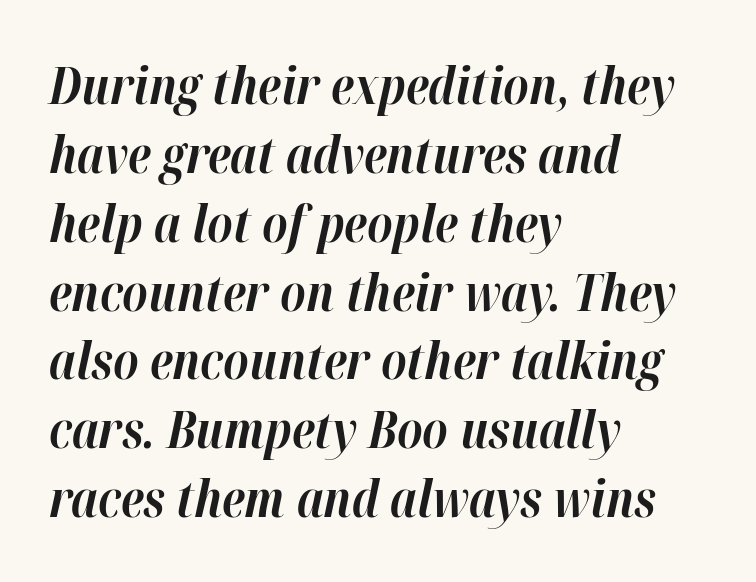
{"italic": "yes", "lean": "right", "slant_degrees": 12, "bold": "yes", "weight": "bold", "width": "normal", "stroke_contrast": "high", "x_height": "medium", "monospaced": "no", "underline": "no", "align": "left", "line_spacing": "normal", "line_spacing_ratio": 1.35, "letter_spacing": "normal", "letter_spacing_em": 0.0, "glyph_px": 51}
